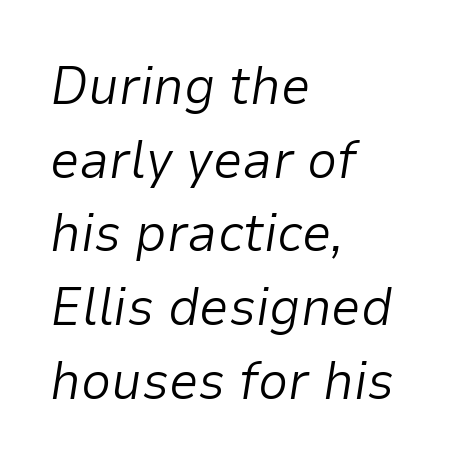
The glyphs are unaccompanied by any horizontal stroke below them. Character widths vary here, with narrow letters taking less room than wide ones. In CSS terms this would be text-align: left. Counters stay open thanks to moderate or lighter strokes. The rendering applies a slant to the glyphs. The rendering keeps characters at their native spacing.
